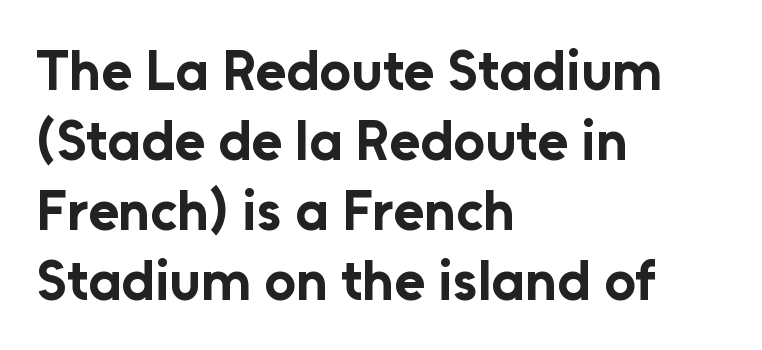
{"serif": "no", "italic": "no", "bold": "yes", "weight": "bold", "width": "normal", "stroke_contrast": "low", "x_height": "medium", "monospaced": "no", "underline": "no", "align": "left", "line_spacing": "normal", "line_spacing_ratio": 1.25, "letter_spacing": "normal", "letter_spacing_em": 0.0, "glyph_px": 56}
